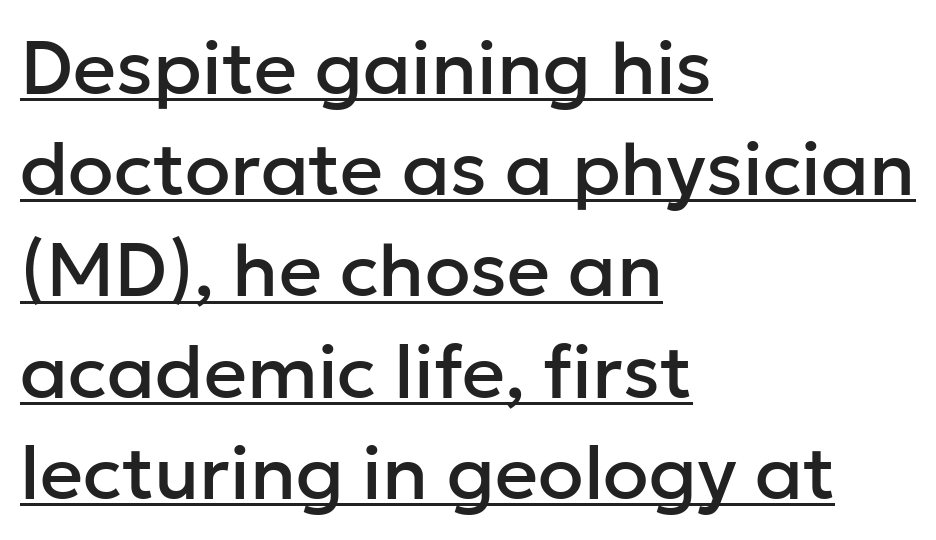
These lines are composed in type without serifs. A typesetter would mark this as roman, not italic. The rendering anchors every line to the left-hand side. Proportional: the letters do not fall into vertical columns. The rendered words wear a rule along their underside.
